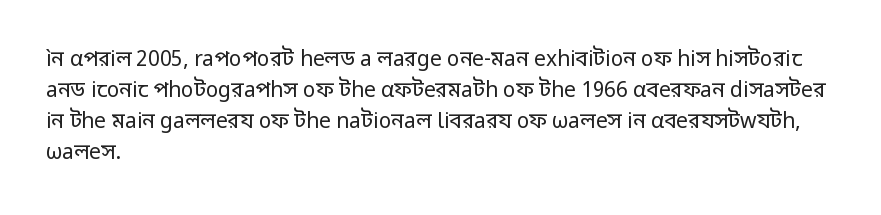
The image shows 21 px text type, upright; set left-aligned, normal line spacing (1.48x), normal letter spacing, not underlined.
